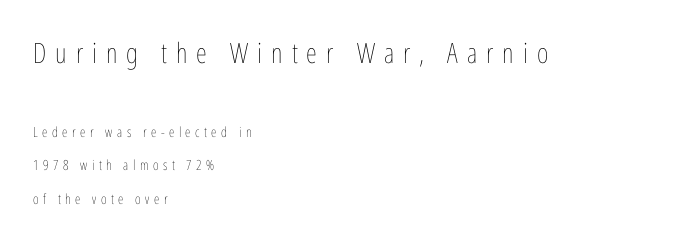
The image shows 28 px thin, condensed type, upright; set left-aligned, loose line spacing (2.38x), unusually wide letter spacing (+0.32 em), not underlined; the first (top) block is 2.0x larger; low stroke contrast and a medium x-height.
